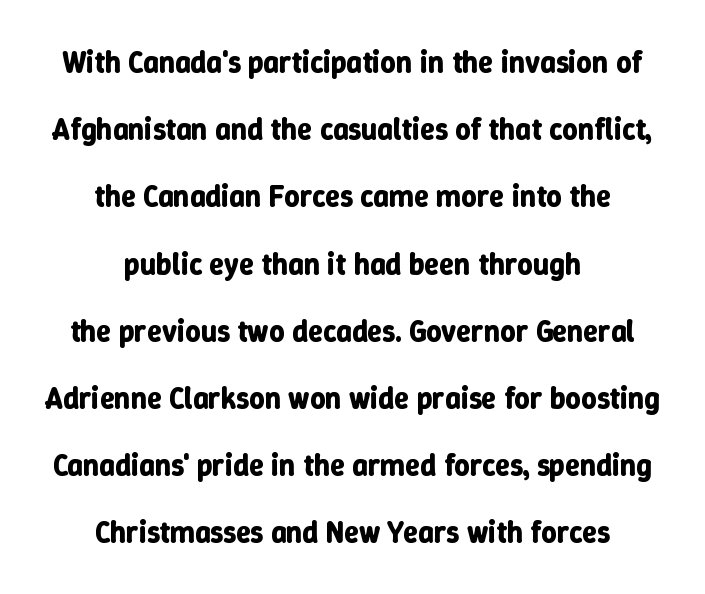
Q: Is the text bold? A: Yes.
Q: Is the text italic (slanted)? A: No, it is upright.
Q: Is the text underlined? A: No.
Q: How is the paragraph aligned? A: Centered.
Q: Is the spacing between letters normal or unusually wide? A: Normal.
Q: Is the spacing between lines tight, normal or loose? A: Loose.
Q: Width (condensed, normal, or wide)? A: Normal.
Q: Stroke contrast? A: Low.
Q: x-height? A: Medium.
Q: Monospaced? A: No.
